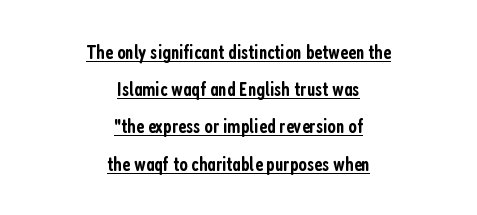
The image shows 20 px text type, upright; set centered, line spacing 1.86x, normal letter spacing, underlined.
